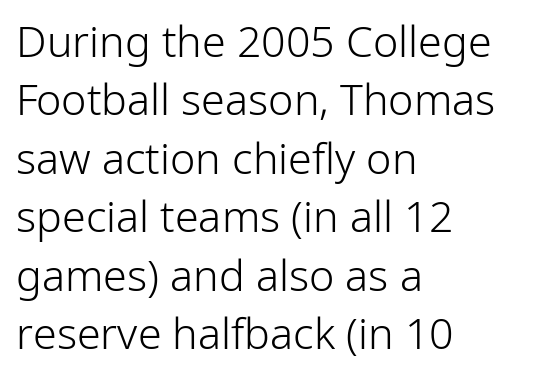
Think of a printed novel: that variable character pitch is what you see here. Nothing sits at the stroke ends, so this counts as sans-serif. Each stroke keeps to a modest, everyday thickness or less. The zone under the glyphs is completely vacant. The lettering holds an erect, upright posture throughout.
